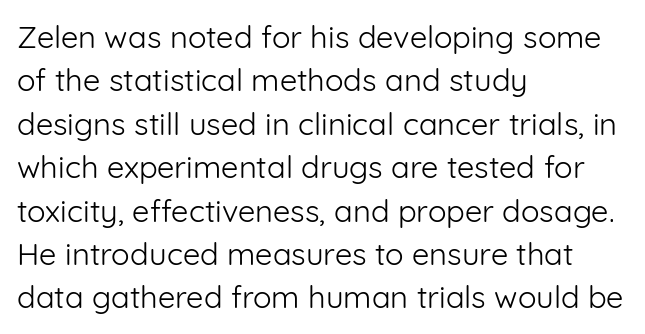
{"serif": "no", "italic": "no", "bold": "no", "weight": "light", "width": "normal", "stroke_contrast": "low", "x_height": "medium", "monospaced": "no", "underline": "no", "align": "left", "line_spacing": "normal", "line_spacing_ratio": 1.4, "letter_spacing": "normal", "letter_spacing_em": 0.0, "glyph_px": 31}
